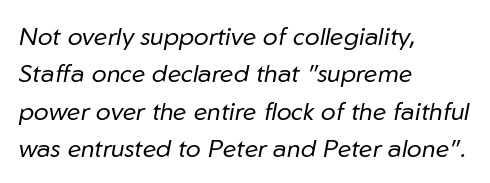
Q: Is the text bold? A: No.
Q: Is the text italic (slanted)? A: Yes, it leans right by about 10 degrees.
Q: Is the text underlined? A: No.
Q: How is the paragraph aligned? A: Left-aligned.
Q: Is the spacing between letters normal or unusually wide? A: Normal.
Q: Is the spacing between lines tight, normal or loose? A: Normal.
